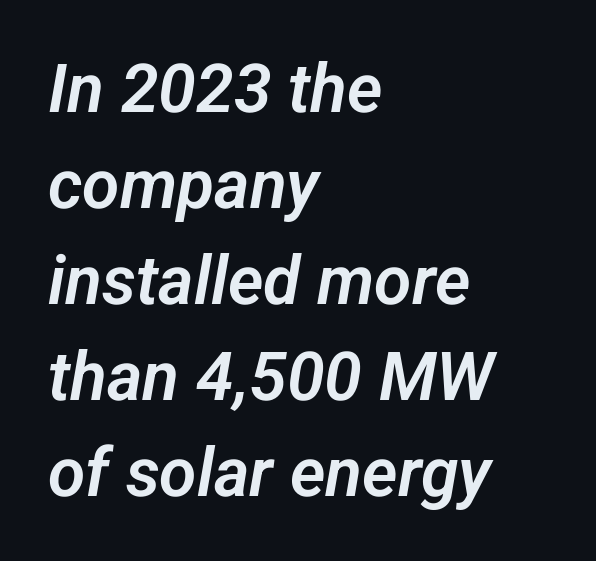
In terms of letterform style, serifs are entirely absent. Character widths vary here, with narrow letters taking less room than wide ones. A normal amount of white space separates one row of letters from the next. In terms of letterspacing, this is plain default setting. The gap between lines stays unmarked.
